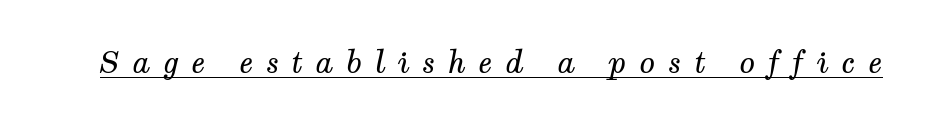
{"serif": "yes", "italic": "yes", "lean": "right", "slant_degrees": 12, "bold": "no", "weight": "regular", "width": "normal", "stroke_contrast": "medium", "x_height": "medium", "monospaced": "no", "underline": "yes", "letter_spacing": "wide", "letter_spacing_em": 0.43, "glyph_px": 29}
